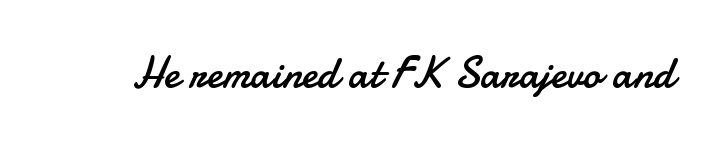
Q: Is the text bold? A: No.
Q: Is the text italic (slanted)? A: Yes.
Q: Is the typeface a serif or a sans-serif typeface? A: Sans-serif.
Q: Is the text underlined? A: No.
Q: Is the spacing between letters normal or unusually wide? A: Normal.
Q: Width (condensed, normal, or wide)? A: Normal.
Q: Stroke contrast? A: Low.
Q: x-height? A: Small.
Q: Monospaced? A: No.
